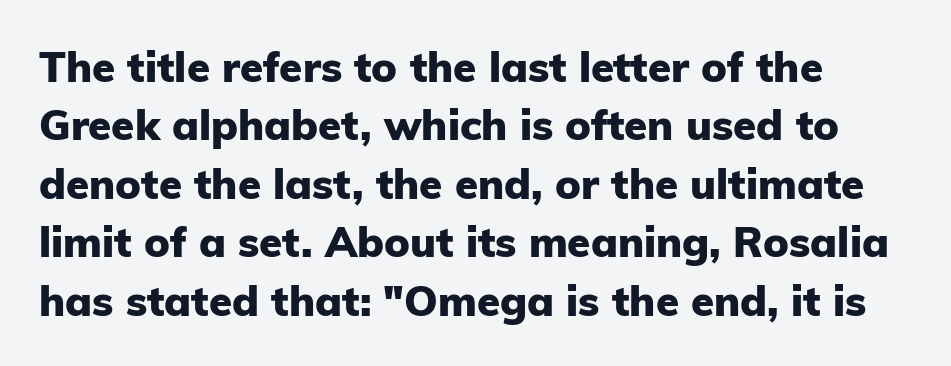
The image shows 42 px heavy sans-serif type, upright; set left-aligned, normal line spacing (1.39x), normal letter spacing, not underlined; low stroke contrast and a medium x-height.
